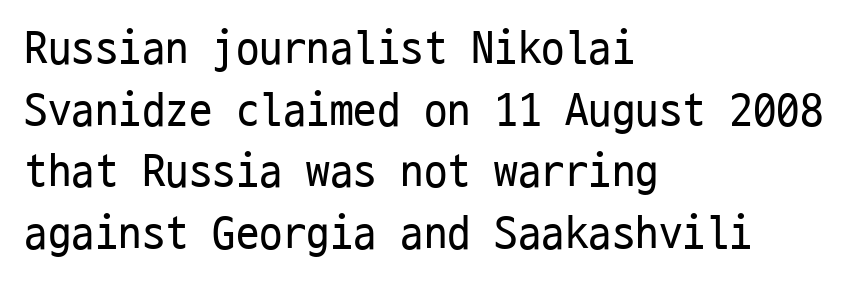
The paragraph shown leans on its left margin. Notice how descenders clear the ascenders below comfortably — that's standard leading. The passage shown has conventional tracking throughout. Do the characters align in a grid? Yes, the font is monospaced. The font sits on the lighter half of the weight spectrum, regular included. This is roman type, the default non-slanted kind.
